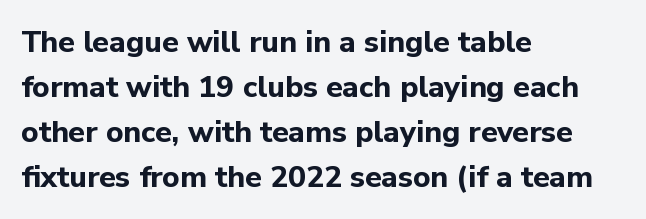
The image shows 30 px bold sans-serif type, upright; set left-aligned, normal line spacing (1.5x), normal letter spacing, not underlined; low stroke contrast and a medium x-height.
